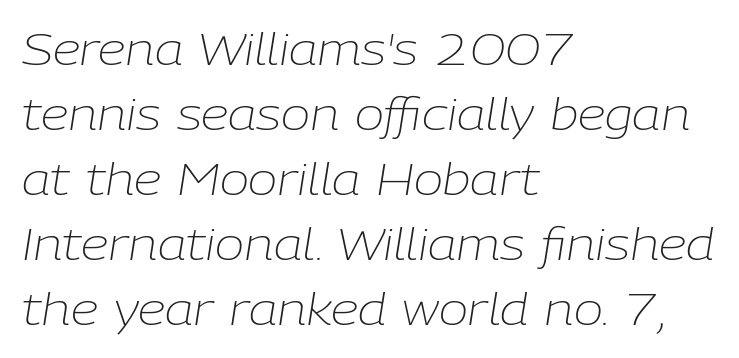
Q: Is the text bold? A: No.
Q: Is the text italic (slanted)? A: Yes, it leans right by about 9 degrees.
Q: Is the text underlined? A: No.
Q: How is the paragraph aligned? A: Left-aligned.
Q: Is the spacing between letters normal or unusually wide? A: Normal.
Q: Is the spacing between lines tight, normal or loose? A: Normal.
Q: Width (condensed, normal, or wide)? A: Normal.
Q: Stroke contrast? A: Low.
Q: x-height? A: Medium.
Q: Monospaced? A: No.
